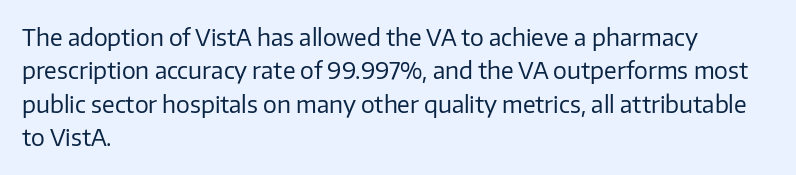
{"italic": "no", "bold": "no", "underline": "no", "align": "left", "line_spacing": "normal", "line_spacing_ratio": 1.45, "letter_spacing": "normal", "letter_spacing_em": 0.0, "glyph_px": 23}
